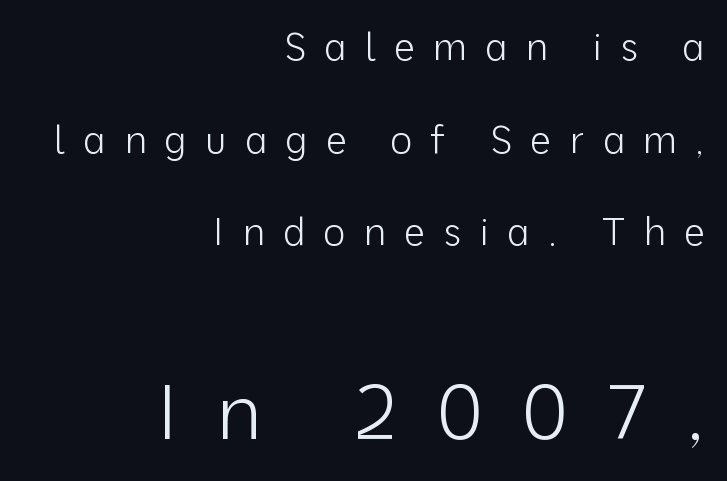
Q: Is the text bold? A: No.
Q: Is the text italic (slanted)? A: No, it is upright.
Q: Is the typeface a serif or a sans-serif typeface? A: Sans-serif.
Q: Is the text underlined? A: No.
Q: How is the paragraph aligned? A: Right-aligned.
Q: Is the spacing between letters normal or unusually wide? A: Unusually wide.
Q: Is the spacing between lines tight, normal or loose? A: Loose.
Q: Which block of text is set in a larger size, the first (top) or the second (bottom)? A: The second (bottom) one.
Q: Width (condensed, normal, or wide)? A: Normal.
Q: Stroke contrast? A: Low.
Q: x-height? A: Medium.
Q: Monospaced? A: No.
